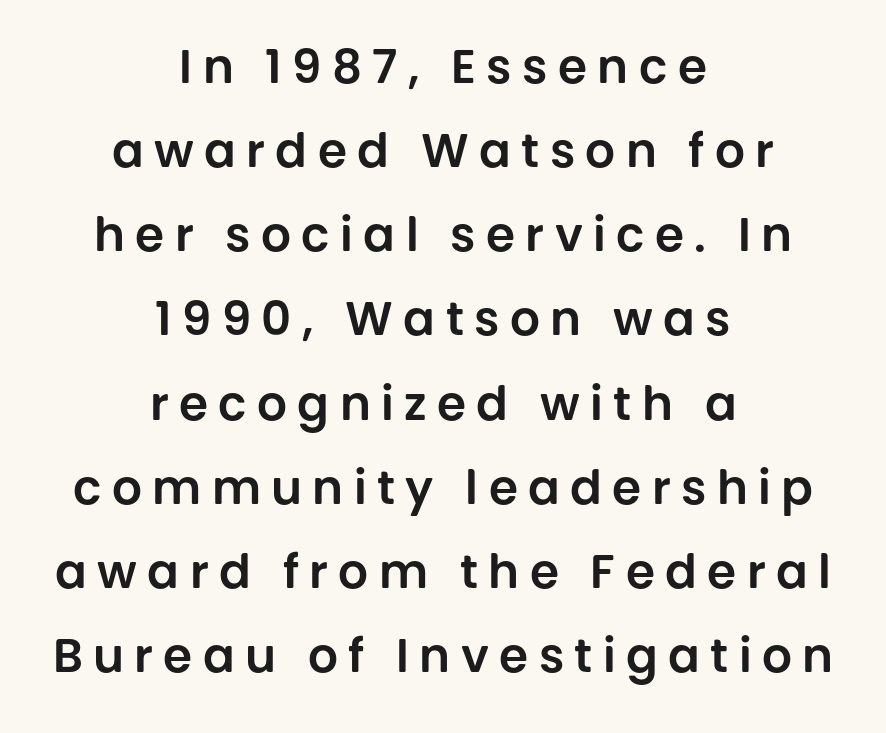
Q: Is the text italic (slanted)? A: No, it is upright.
Q: Is the typeface a serif or a sans-serif typeface? A: Sans-serif.
Q: Is the text underlined? A: No.
Q: How is the paragraph aligned? A: Centered.
Q: Is the spacing between letters normal or unusually wide? A: Unusually wide.
Q: Width (condensed, normal, or wide)? A: Normal.
Q: Stroke contrast? A: Low.
Q: x-height? A: Large.
Q: Monospaced? A: No.
